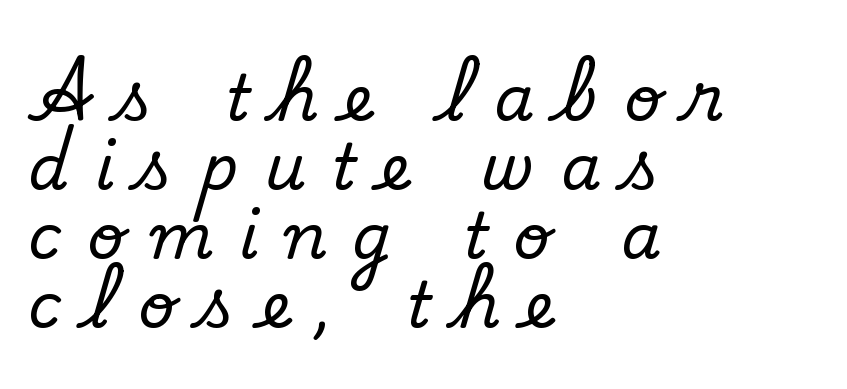
{"serif": "yes", "width": "normal", "stroke_contrast": "low", "x_height": "small", "monospaced": "no", "underline": "no", "align": "left", "line_spacing": "tight", "line_spacing_ratio": 1.08, "letter_spacing": "wide", "letter_spacing_em": 0.4, "glyph_px": 64}
